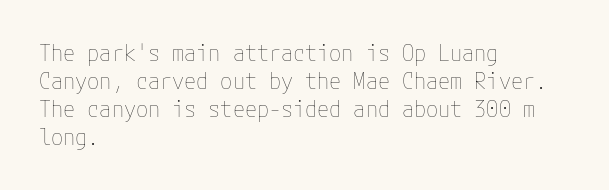
Q: Is the text bold? A: No.
Q: Is the text italic (slanted)? A: No, it is upright.
Q: Is the text underlined? A: No.
Q: How is the paragraph aligned? A: Left-aligned.
Q: Is the spacing between letters normal or unusually wide? A: Normal.
Q: Is the spacing between lines tight, normal or loose? A: Normal.
